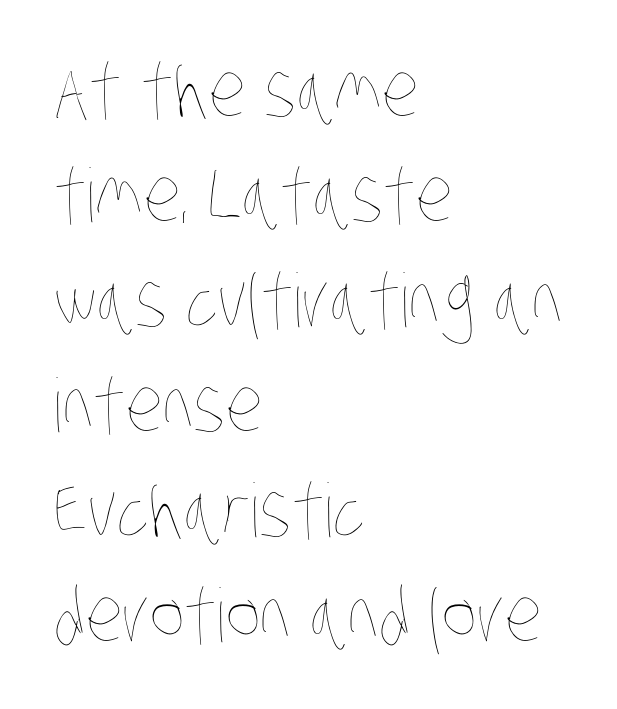
The image shows 74 px thin, condensed type; set left-aligned, normal line spacing (1.42x), normal letter spacing, not underlined; low stroke contrast and a large x-height.
